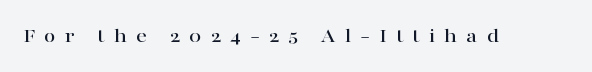
The image shows 21 px text type, upright; set unusually wide letter spacing (+0.43 em), not underlined.
